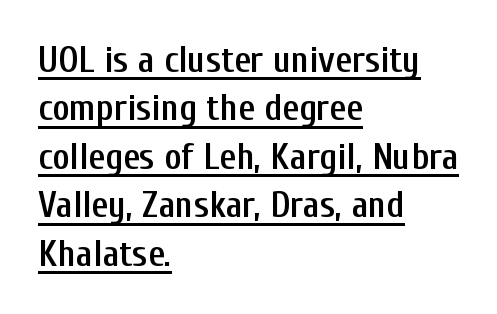
Standard letterfit; no display-style spreading of the glyphs. A bit beefed up — I'd call it semibold rather than bold. This rendering features underlined lettering. The text block is weighted toward the left margin, trailing off unevenly rightward. Spacing verdict: proportional, widths tailored to each character.
